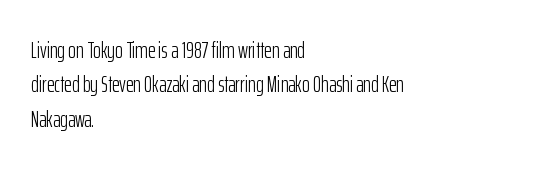
{"italic": "no", "bold": "no", "underline": "no", "align": "left", "line_spacing": "normal", "line_spacing_ratio": 1.5, "letter_spacing": "normal", "letter_spacing_em": 0.0, "glyph_px": 23}
